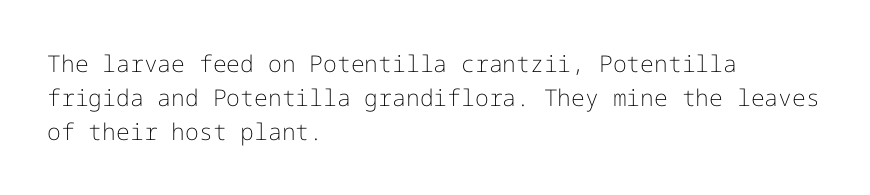
{"italic": "no", "bold": "no", "underline": "no", "align": "left", "line_spacing": "normal", "line_spacing_ratio": 1.48, "letter_spacing": "normal", "letter_spacing_em": 0.0, "glyph_px": 23}
